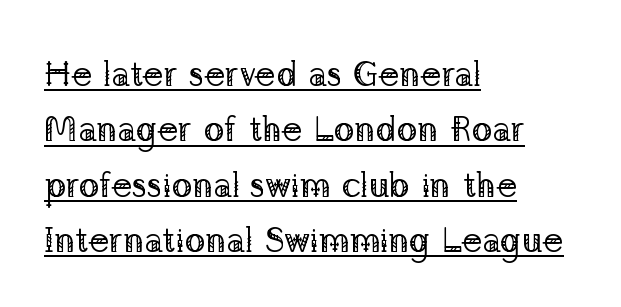
No extra tracking has been applied to these lines. The text block is weighted toward the left margin, trailing off unevenly rightward. The font's upright variant was chosen for this text. Note the varied advance widths — an 'i' is clearly narrower than an 'm'. Unlike a clean sans, this face finishes its strokes with serifs.
